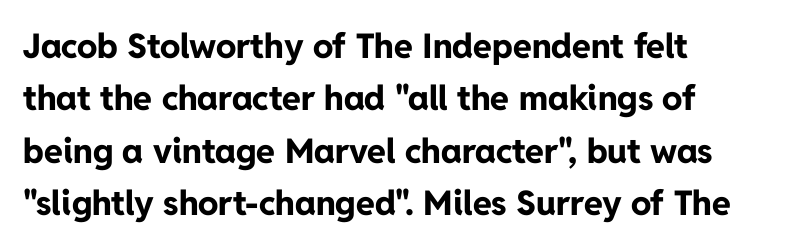
Observe the ordinary spacing: letters are neighbours, not strangers. Here the designer chose a conventional face with non-uniform glyph widths. Honestly, the row spacing looks completely unremarkable. Chunky letters — that's bold for sure. Upright lettering throughout.
